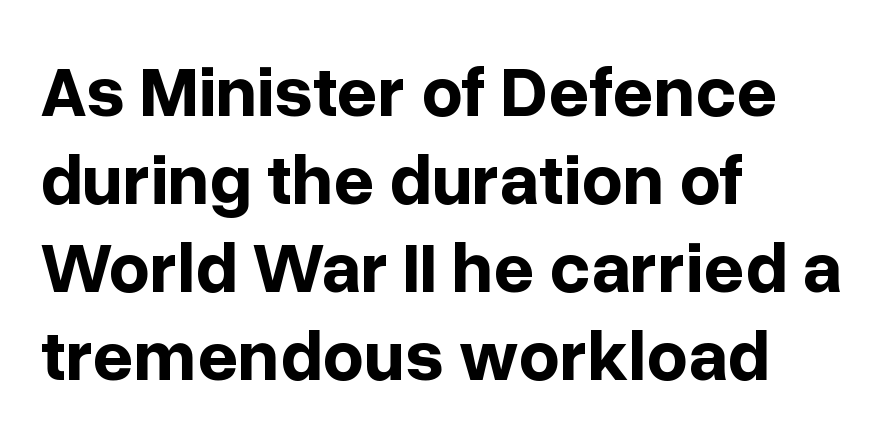
Lines of text with bare space underneath. You can tell from the bare stems that sans-serif type was used. Letter spacing: default. Each letter keeps its own natural width here, so spacing adapts to shape. A student would call this left alignment; a typographer would say flush left, rag right.
